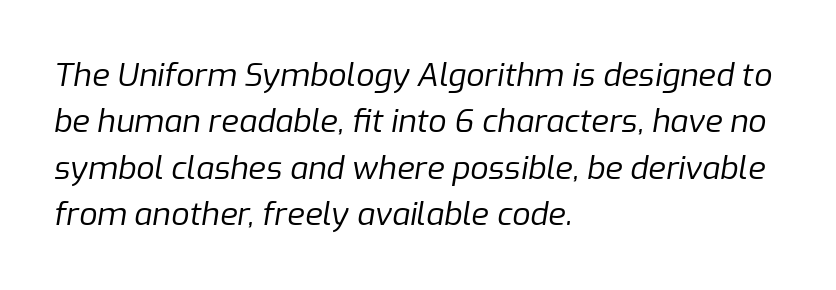
The image shows 32 px regular-weight type, italic (leaning right); set left-aligned, normal line spacing (1.45x), normal letter spacing, not underlined; low stroke contrast and a medium x-height.
